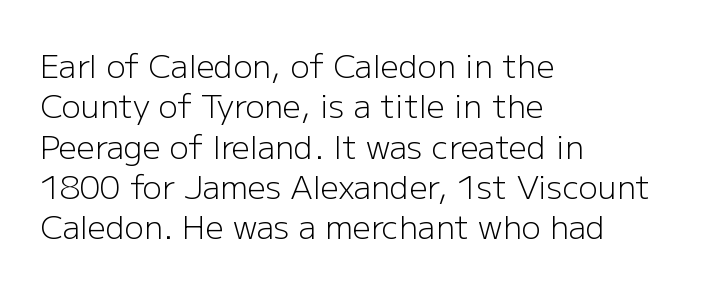
Q: Is the text bold? A: No.
Q: Is the text italic (slanted)? A: No, it is upright.
Q: Is the typeface a serif or a sans-serif typeface? A: Sans-serif.
Q: Is the text underlined? A: No.
Q: How is the paragraph aligned? A: Left-aligned.
Q: Is the spacing between letters normal or unusually wide? A: Normal.
Q: Is the spacing between lines tight, normal or loose? A: Normal.
Q: Width (condensed, normal, or wide)? A: Normal.
Q: Stroke contrast? A: Low.
Q: x-height? A: Medium.
Q: Monospaced? A: No.
